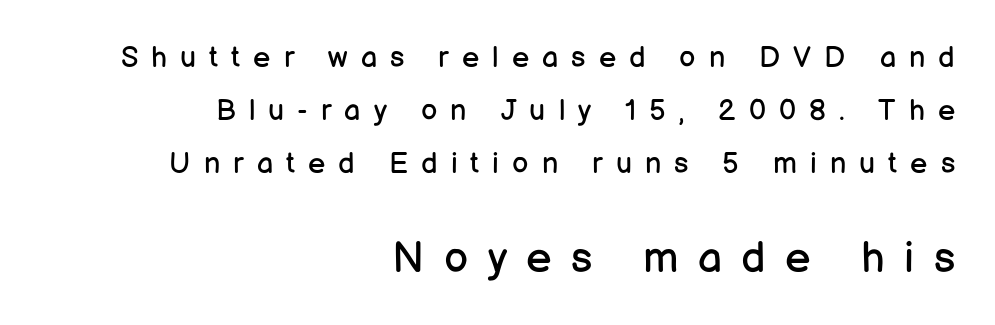
{"serif": "no", "italic": "no", "bold": "no", "weight": "regular", "width": "normal", "stroke_contrast": "low", "x_height": "medium", "monospaced": "no", "underline": "no", "align": "right", "line_spacing_ratio": 1.82, "letter_spacing": "wide", "letter_spacing_em": 0.45, "larger_block": "second", "size_ratio": 1.48, "glyph_px": 43}
